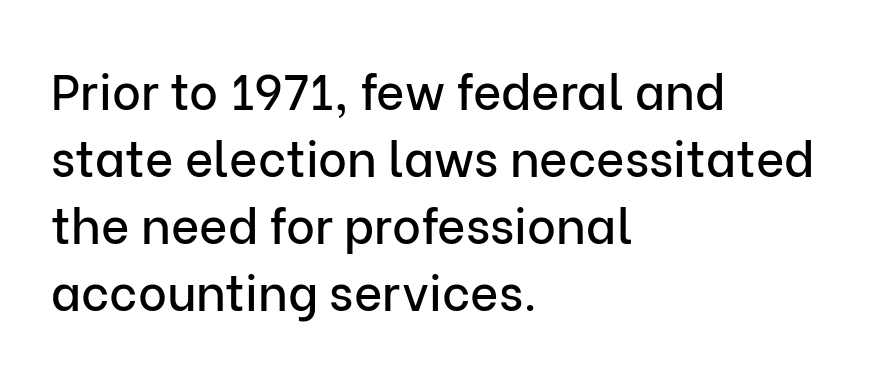
The image shows 49 px sans-serif type, upright; set left-aligned, normal line spacing (1.37x), normal letter spacing, not underlined; low stroke contrast and a medium x-height.
